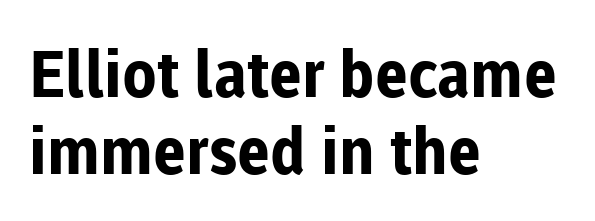
{"serif": "no", "italic": "no", "bold": "yes", "weight": "bold", "width": "normal", "stroke_contrast": "low", "x_height": "medium", "monospaced": "no", "underline": "no", "align": "left", "line_spacing_ratio": 1.2, "letter_spacing": "normal", "letter_spacing_em": 0.0, "glyph_px": 64}
